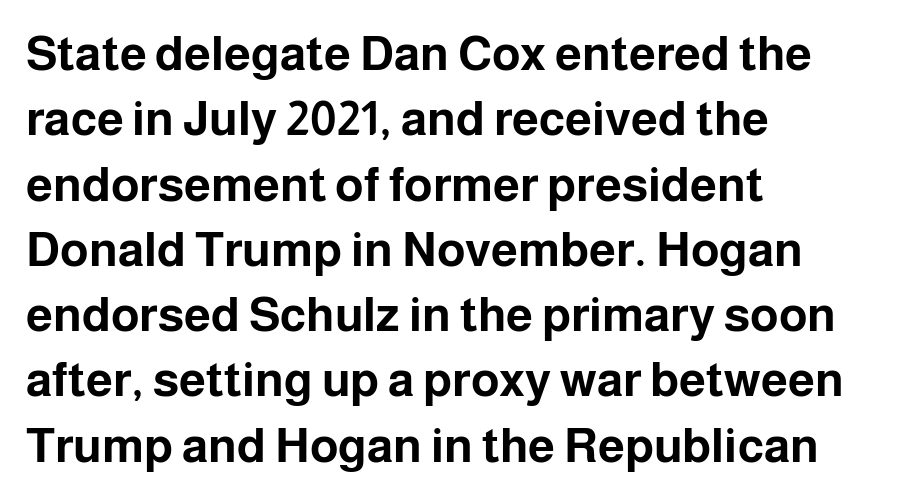
This sample has the flowing, uneven cadence of proportional lettering. Look at the stroke-to-counter ratio: heavy, a bold. A student would call this left alignment; a typographer would say flush left, rag right. Stroke terminals: plain, sans-serif. Compared with typical body copy, the letter spacing here is the same. The axis of the letterforms is exactly vertical.
